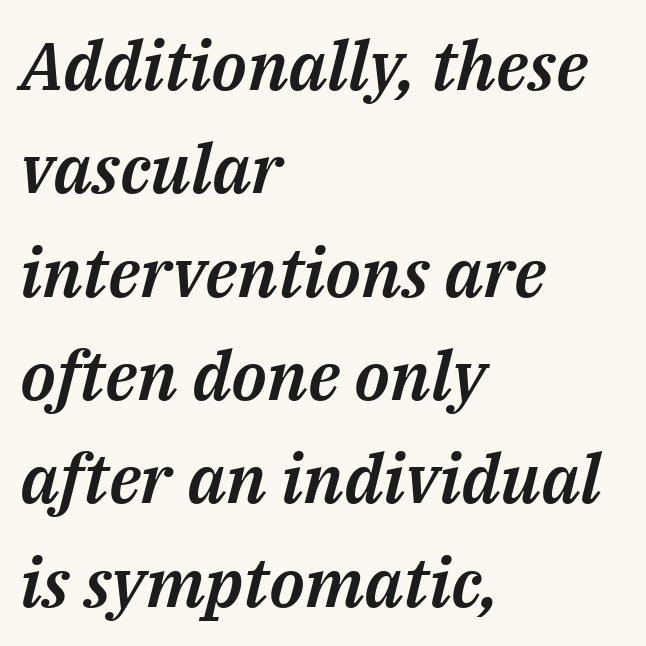
{"italic": "yes", "lean": "right", "slant_degrees": 14, "width": "normal", "stroke_contrast": "medium", "x_height": "medium", "monospaced": "no", "underline": "no", "align": "left", "line_spacing": "normal", "line_spacing_ratio": 1.52, "letter_spacing": "normal", "letter_spacing_em": 0.0, "glyph_px": 68}
